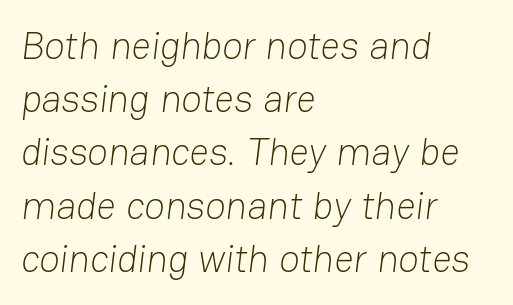
{"serif": "no", "bold": "no", "weight": "light", "width": "normal", "stroke_contrast": "low", "x_height": "medium", "monospaced": "no", "underline": "no", "align": "left", "line_spacing": "normal", "line_spacing_ratio": 1.4, "letter_spacing": "normal", "letter_spacing_em": 0.0, "glyph_px": 38}
